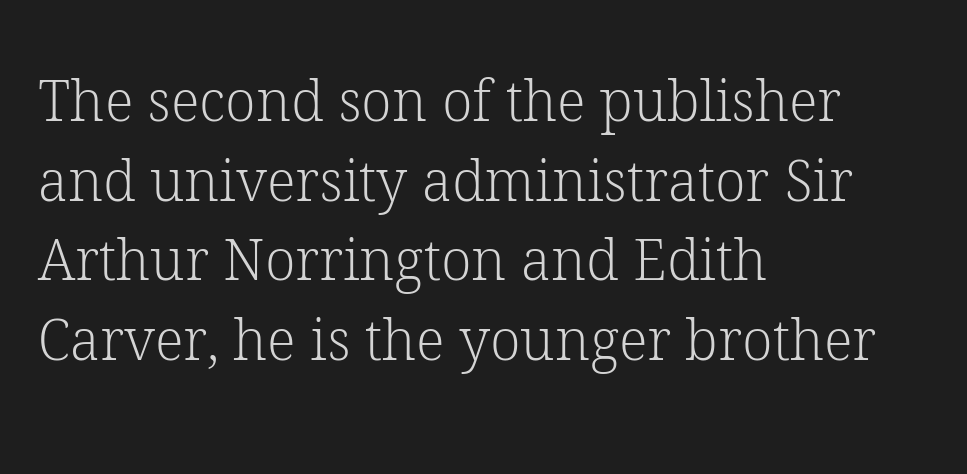
{"serif": "yes", "italic": "no", "bold": "no", "weight": "light", "width": "normal", "stroke_contrast": "low", "x_height": "medium", "monospaced": "no", "underline": "no", "align": "left", "line_spacing": "normal", "line_spacing_ratio": 1.42, "letter_spacing": "normal", "letter_spacing_em": 0.0, "glyph_px": 56}
